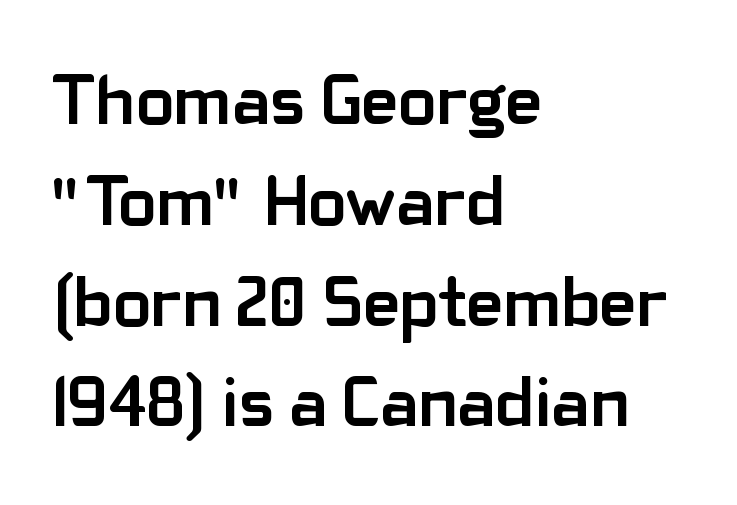
The image shows 71 px semibold sans-serif type, upright; set left-aligned, normal line spacing (1.42x), normal letter spacing, not underlined; low stroke contrast and a medium x-height.
